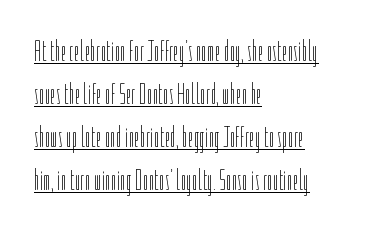
The image shows 29 px thin, condensed type, upright; set left-aligned, normal line spacing (1.48x), normal letter spacing, underlined; low stroke contrast and a medium x-height.
